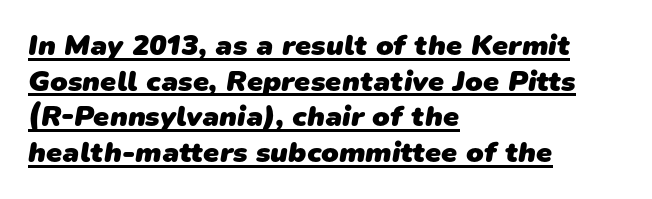
Q: Is the text bold? A: Yes.
Q: Is the typeface a serif or a sans-serif typeface? A: Sans-serif.
Q: Is the text underlined? A: Yes.
Q: How is the paragraph aligned? A: Left-aligned.
Q: Is the spacing between letters normal or unusually wide? A: Normal.
Q: Width (condensed, normal, or wide)? A: Normal.
Q: Stroke contrast? A: Low.
Q: x-height? A: Medium.
Q: Monospaced? A: No.
